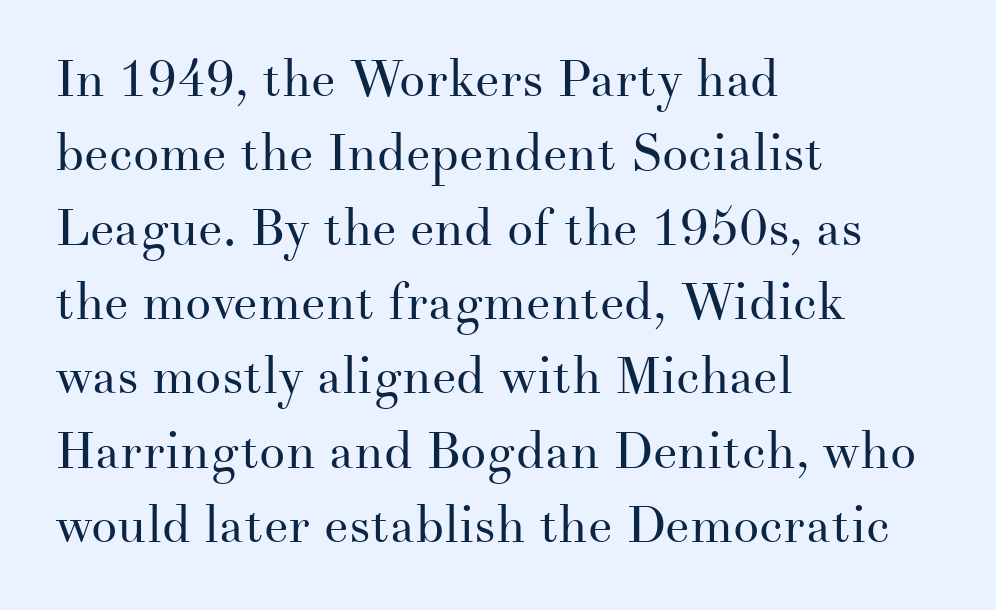
Q: Is the text bold? A: No.
Q: Is the text italic (slanted)? A: No, it is upright.
Q: Is the typeface a serif or a sans-serif typeface? A: Serif.
Q: Is the text underlined? A: No.
Q: How is the paragraph aligned? A: Left-aligned.
Q: Is the spacing between letters normal or unusually wide? A: Normal.
Q: Is the spacing between lines tight, normal or loose? A: Normal.
Q: Width (condensed, normal, or wide)? A: Normal.
Q: Stroke contrast? A: Medium.
Q: x-height? A: Small.
Q: Monospaced? A: No.
